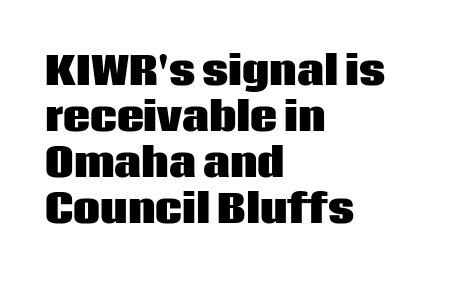
Q: Is the text bold? A: Yes.
Q: Is the text italic (slanted)? A: No, it is upright.
Q: Is the typeface a serif or a sans-serif typeface? A: Sans-serif.
Q: Is the text underlined? A: No.
Q: How is the paragraph aligned? A: Left-aligned.
Q: Is the spacing between letters normal or unusually wide? A: Normal.
Q: Width (condensed, normal, or wide)? A: Normal.
Q: Stroke contrast? A: Low.
Q: x-height? A: Large.
Q: Monospaced? A: No.
